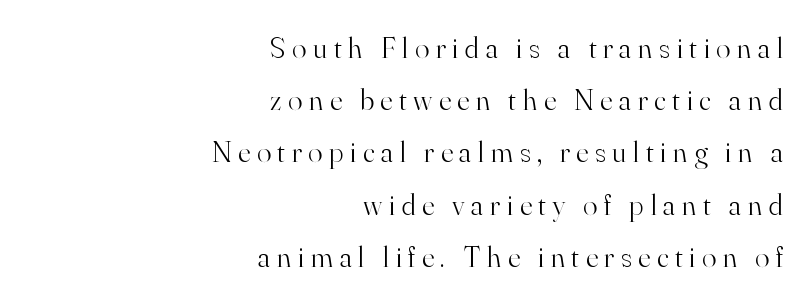
A serif font was chosen for this passage. The letters look calm and open, with moderate or lighter stems. Varying glyph widths throughout — classic text-font behaviour. Honestly, there is no underline to notice here at all. The lettering holds an erect, upright posture throughout.
